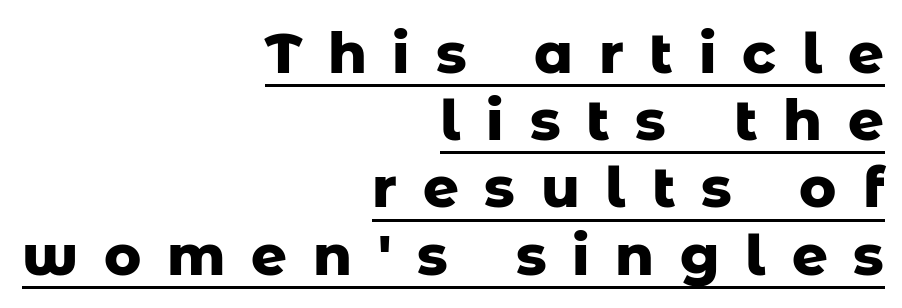
Q: Is the text bold? A: Yes.
Q: Is the text italic (slanted)? A: No, it is upright.
Q: Is the typeface a serif or a sans-serif typeface? A: Sans-serif.
Q: Is the text underlined? A: Yes.
Q: How is the paragraph aligned? A: Right-aligned.
Q: Is the spacing between letters normal or unusually wide? A: Unusually wide.
Q: Width (condensed, normal, or wide)? A: Normal.
Q: Stroke contrast? A: Low.
Q: x-height? A: Medium.
Q: Monospaced? A: No.
